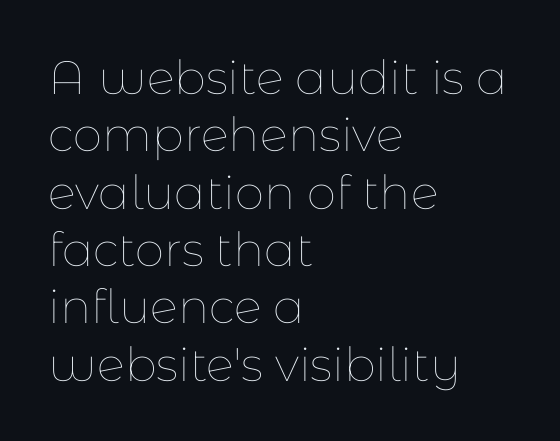
{"italic": "no", "bold": "no", "weight": "thin", "width": "normal", "stroke_contrast": "low", "x_height": "medium", "monospaced": "no", "underline": "no", "align": "left", "line_spacing_ratio": 1.22, "letter_spacing": "normal", "letter_spacing_em": 0.0, "glyph_px": 47}
